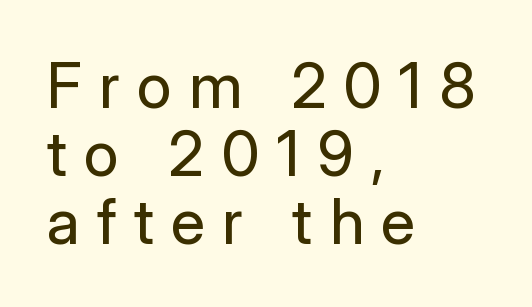
Q: Is the text bold? A: No.
Q: Is the text italic (slanted)? A: No, it is upright.
Q: Is the typeface a serif or a sans-serif typeface? A: Sans-serif.
Q: Is the text underlined? A: No.
Q: How is the paragraph aligned? A: Left-aligned.
Q: Is the spacing between letters normal or unusually wide? A: Unusually wide.
Q: Is the spacing between lines tight, normal or loose? A: Tight.
Q: Width (condensed, normal, or wide)? A: Normal.
Q: Stroke contrast? A: Low.
Q: x-height? A: Medium.
Q: Monospaced? A: No.
